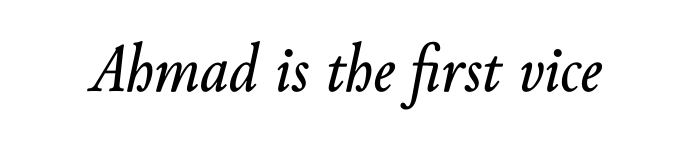
{"italic": "yes", "lean": "right", "slant_degrees": 10, "width": "normal", "stroke_contrast": "low", "x_height": "small", "monospaced": "no", "underline": "no", "letter_spacing": "normal", "letter_spacing_em": 0.0, "glyph_px": 69}
